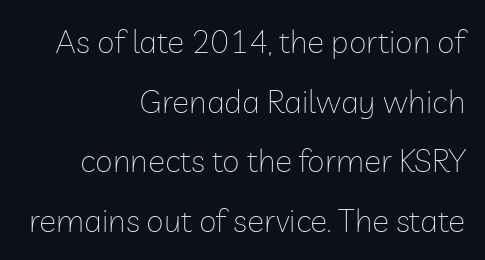
Letter spacing: default. Only glyphs here, with clear space below each row. To sum up the face: it is a sans, with no serifs. The paragraph shown leans on its right margin. Character widths vary here, with narrow letters taking less room than wide ones. The lettering holds an erect, upright posture throughout.
